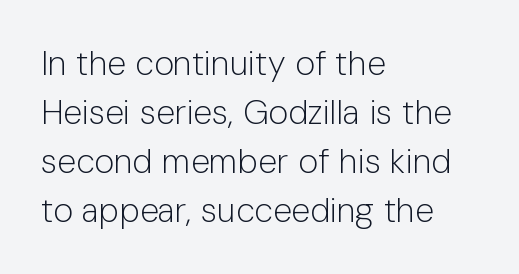
Each letter keeps its own natural width here, so spacing adapts to shape. Has an underline been added? It has not. Nothing unusual about the tracking: characters are spaced as the font intends. Designer's note — italics off, roman on.
